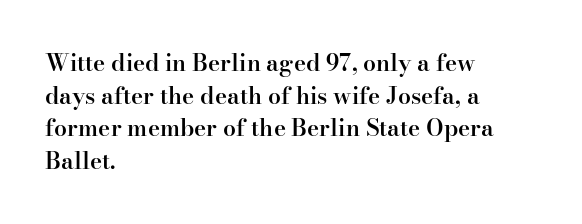
{"italic": "no", "bold": "semi", "underline": "no", "align": "left", "line_spacing": "normal", "line_spacing_ratio": 1.42, "letter_spacing": "normal", "letter_spacing_em": 0.0, "glyph_px": 23}
